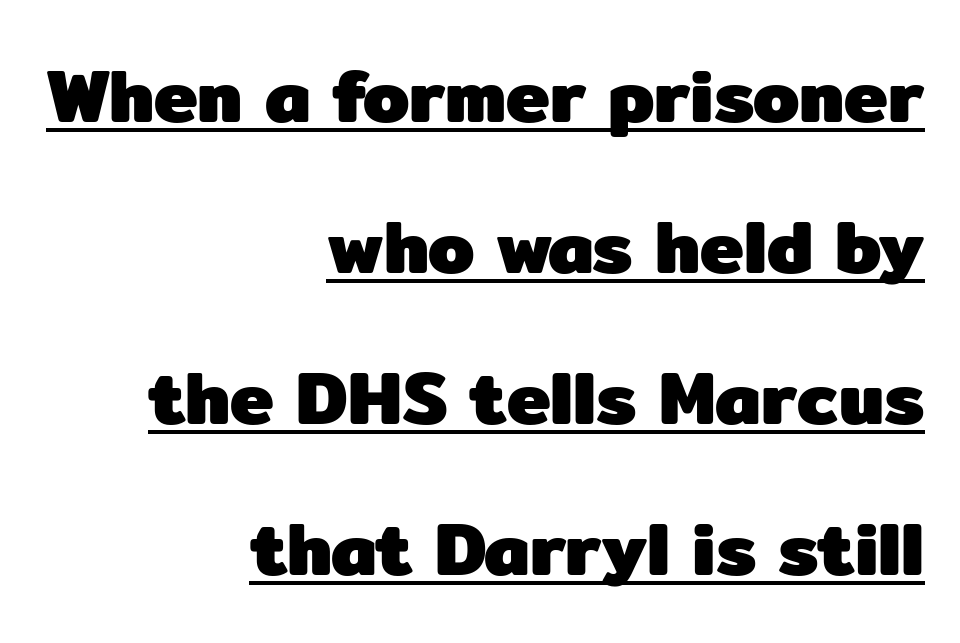
{"serif": "no", "italic": "no", "bold": "yes", "weight": "heavy", "width": "normal", "stroke_contrast": "low", "x_height": "medium", "monospaced": "no", "underline": "yes", "align": "right", "line_spacing": "loose", "line_spacing_ratio": 2.04, "letter_spacing": "normal", "letter_spacing_em": 0.0, "glyph_px": 74}
